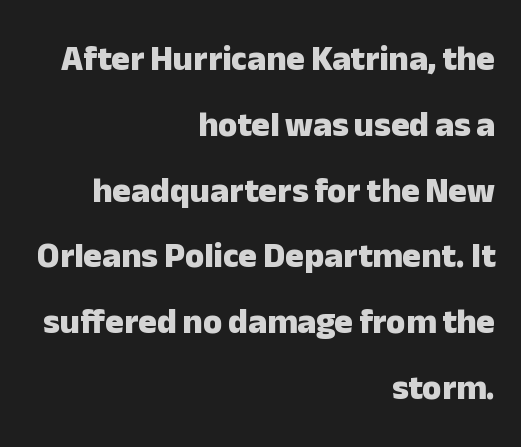
Q: Is the text bold? A: Yes.
Q: Is the text italic (slanted)? A: No, it is upright.
Q: Is the typeface a serif or a sans-serif typeface? A: Sans-serif.
Q: Is the text underlined? A: No.
Q: How is the paragraph aligned? A: Right-aligned.
Q: Is the spacing between letters normal or unusually wide? A: Normal.
Q: Width (condensed, normal, or wide)? A: Normal.
Q: Stroke contrast? A: Low.
Q: x-height? A: Medium.
Q: Monospaced? A: No.
